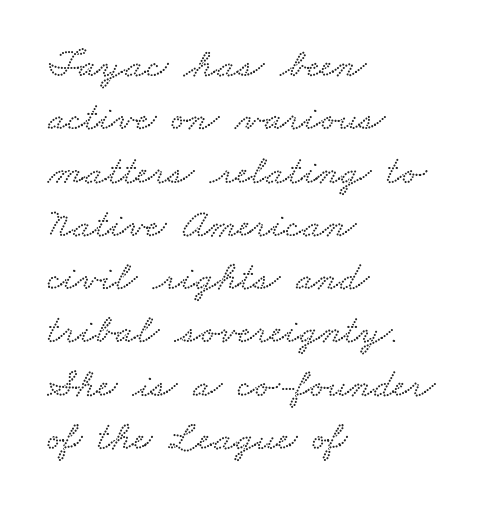
Q: Is the text underlined? A: No.
Q: How is the paragraph aligned? A: Left-aligned.
Q: Is the spacing between letters normal or unusually wide? A: Normal.
Q: Is the spacing between lines tight, normal or loose? A: Normal.
Q: Width (condensed, normal, or wide)? A: Wide.
Q: Stroke contrast? A: Low.
Q: x-height? A: Small.
Q: Monospaced? A: No.
